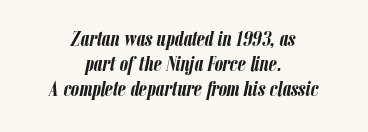
The image shows 21 px bold type, italic (leaning right); set centered, line spacing 1.2x, normal letter spacing, not underlined.
